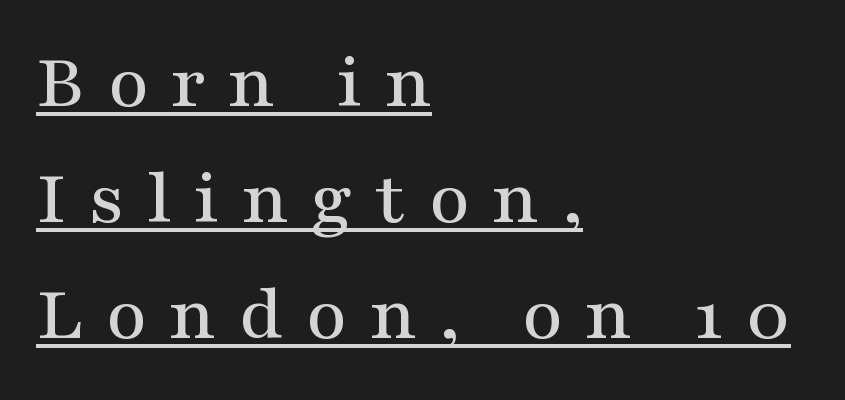
The block of text has a typical density, with ordinary space between rows. You could not count columns in this text — the font is proportionally spaced. Decoration check: the copy is underlined. These lines have a slow, spaced-out rhythm from letter to letter. The lines in this sample share a left origin and differ only in where they stop. Little horizontal feet cap the strokes, marking this as serif type.
